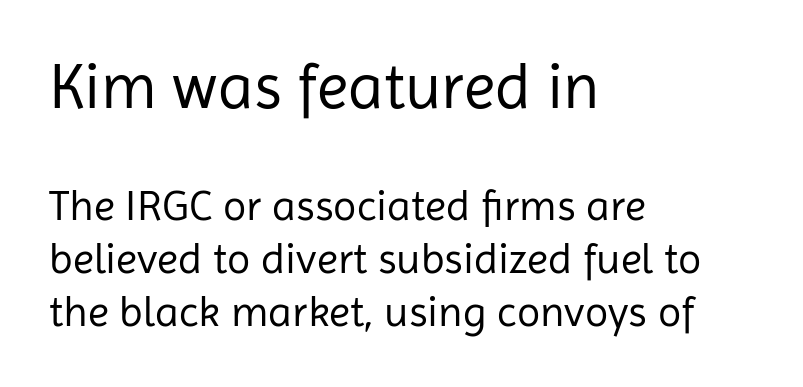
{"serif": "no", "italic": "no", "bold": "no", "weight": "regular", "width": "normal", "stroke_contrast": "low", "x_height": "medium", "monospaced": "no", "underline": "no", "align": "left", "line_spacing_ratio": 1.24, "letter_spacing": "normal", "letter_spacing_em": 0.0, "larger_block": "first", "size_ratio": 1.49, "glyph_px": 64}
